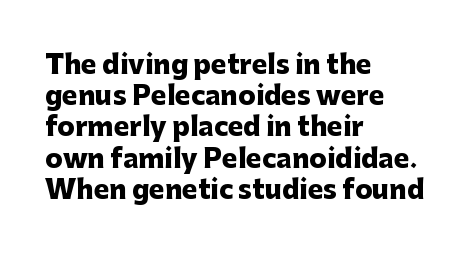
Q: Is the text bold? A: Yes.
Q: Is the text italic (slanted)? A: No, it is upright.
Q: Is the text underlined? A: No.
Q: How is the paragraph aligned? A: Left-aligned.
Q: Is the spacing between letters normal or unusually wide? A: Normal.
